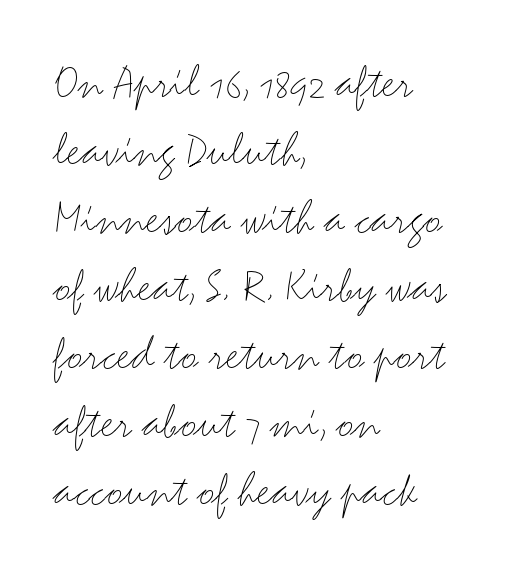
Bold? No — there's no thickening of the strokes. The tracking reads as untouched default to a designer's eye. Leftover space on each line is placed entirely after the last word. Looks like regular typesetting: each glyph gets only the width it needs. In terms of leading, this rendering sits right in the middle.
